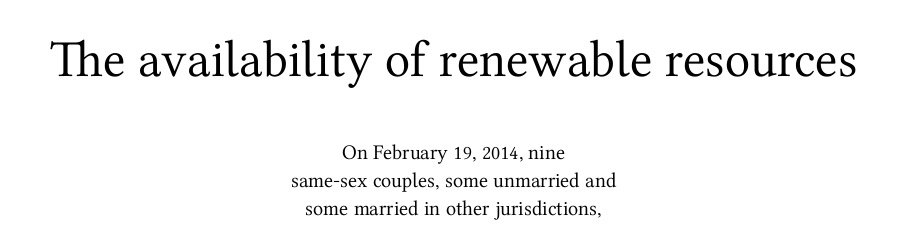
Q: Is the text bold? A: No.
Q: Is the text italic (slanted)? A: No, it is upright.
Q: Is the typeface a serif or a sans-serif typeface? A: Serif.
Q: Is the text underlined? A: No.
Q: How is the paragraph aligned? A: Centered.
Q: Is the spacing between letters normal or unusually wide? A: Normal.
Q: Is the spacing between lines tight, normal or loose? A: Normal.
Q: Which block of text is set in a larger size, the first (top) or the second (bottom)? A: The first (top) one.
Q: Width (condensed, normal, or wide)? A: Normal.
Q: Stroke contrast? A: Medium.
Q: x-height? A: Medium.
Q: Monospaced? A: No.
